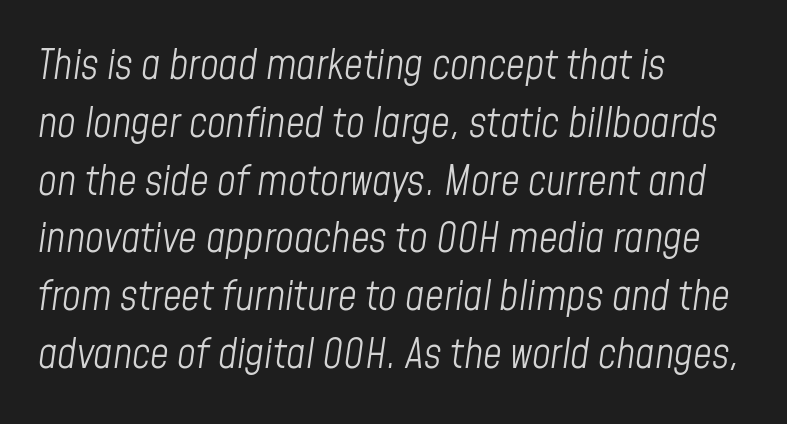
The image shows 41 px light, condensed type, italic (leaning right); set left-aligned, normal line spacing (1.41x), normal letter spacing, not underlined; low stroke contrast and a medium x-height.
